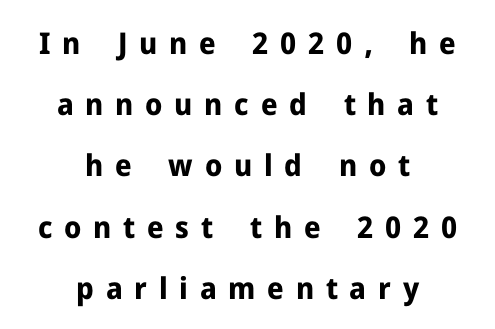
The image shows 30 px bold sans-serif type, upright; set centered, loose line spacing (2.04x), unusually wide letter spacing (+0.39 em), not underlined; low stroke contrast and a medium x-height.
